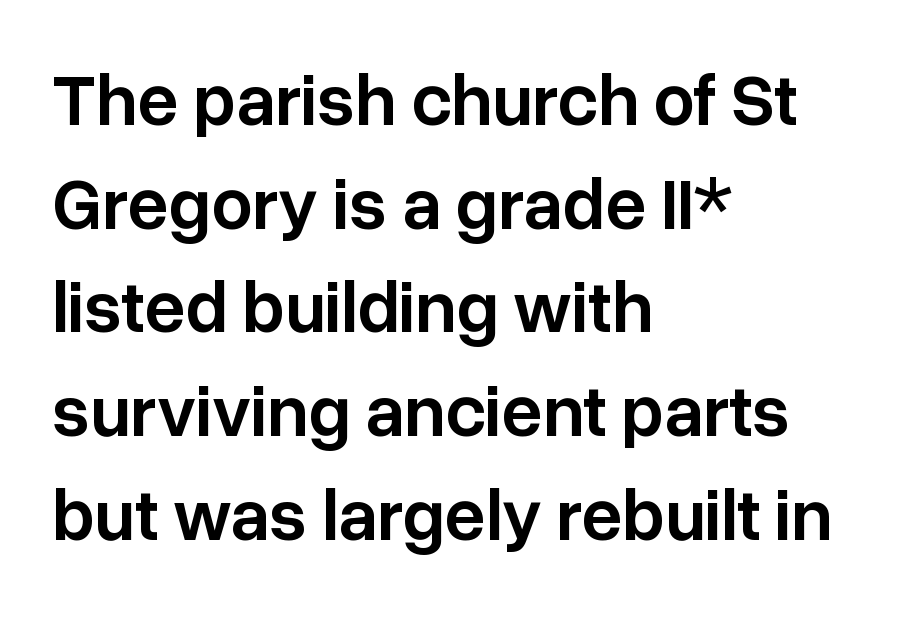
The image shows 73 px semibold sans-serif type, upright; set left-aligned, normal line spacing (1.42x), normal letter spacing, not underlined; low stroke contrast and a medium x-height.
